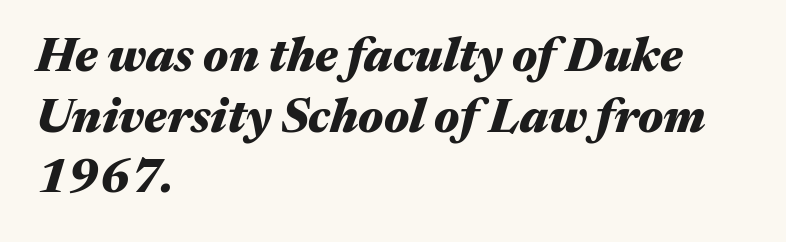
{"italic": "yes", "lean": "right", "slant_degrees": 17, "bold": "yes", "weight": "heavy", "width": "wide", "stroke_contrast": "medium", "x_height": "medium", "monospaced": "no", "underline": "no", "align": "left", "line_spacing": "normal", "line_spacing_ratio": 1.29, "letter_spacing": "normal", "letter_spacing_em": 0.0, "glyph_px": 47}
